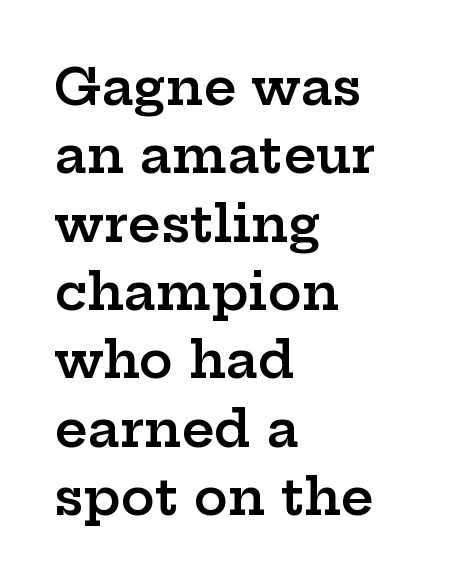
Layout note: lines flush left. Each new line begins a customary step beneath the previous one. Posture: upright roman. Here the designer chose a conventional face with non-uniform glyph widths.
